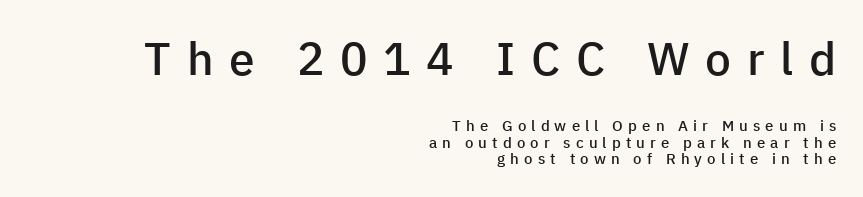
{"serif": "no", "italic": "no", "bold": "semi", "weight": "semibold", "width": "normal", "stroke_contrast": "low", "x_height": "medium", "monospaced": "no", "underline": "no", "align": "right", "line_spacing": "tight", "line_spacing_ratio": 1.11, "letter_spacing": "wide", "letter_spacing_em": 0.34, "larger_block": "first", "size_ratio": 3.07, "glyph_px": 46}
